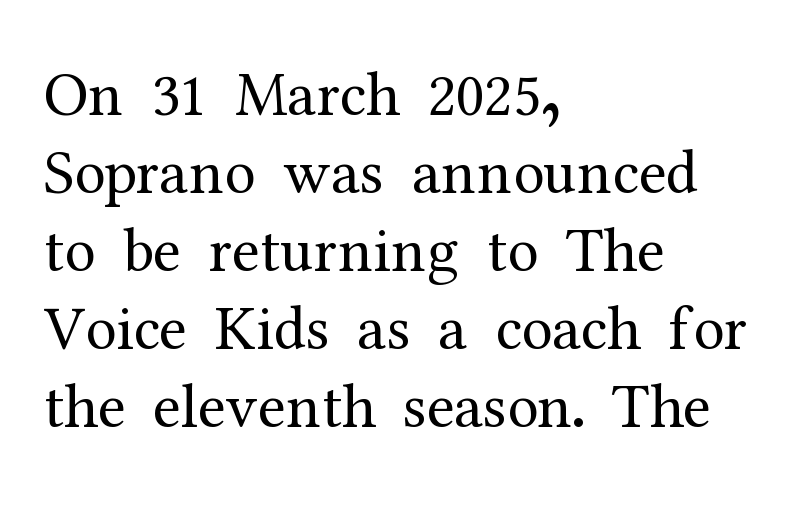
The image shows 63 px regular-weight serif type, upright; set left-aligned, line spacing 1.24x, normal letter spacing, not underlined; medium stroke contrast and a medium x-height.
